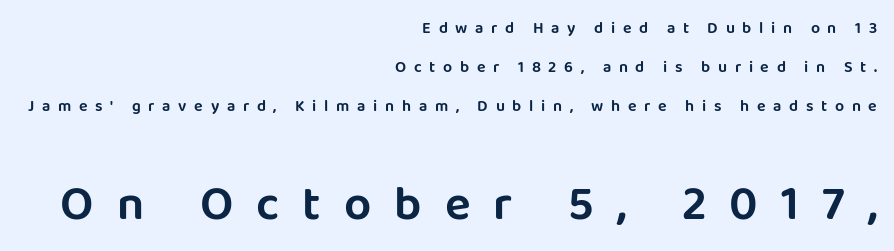
{"serif": "no", "italic": "no", "width": "normal", "stroke_contrast": "low", "x_height": "large", "monospaced": "no", "underline": "no", "align": "right", "line_spacing": "loose", "line_spacing_ratio": 2.44, "letter_spacing": "wide", "letter_spacing_em": 0.48, "larger_block": "second", "size_ratio": 3.0, "glyph_px": 48}
